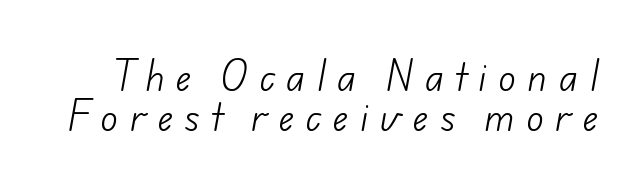
The image shows 36 px light sans-serif type; set tight line spacing (1.1x), unusually wide letter spacing (+0.33 em), not underlined; low stroke contrast and a small x-height.
